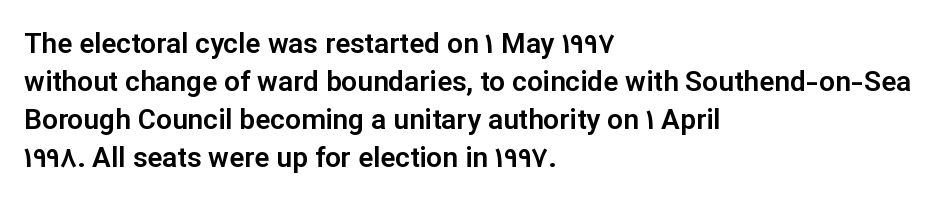
Q: Is the text italic (slanted)? A: No, it is upright.
Q: Is the typeface a serif or a sans-serif typeface? A: Sans-serif.
Q: Is the text underlined? A: No.
Q: How is the paragraph aligned? A: Left-aligned.
Q: Is the spacing between letters normal or unusually wide? A: Normal.
Q: Is the spacing between lines tight, normal or loose? A: Normal.
Q: Width (condensed, normal, or wide)? A: Normal.
Q: Stroke contrast? A: Low.
Q: x-height? A: Medium.
Q: Monospaced? A: No.
